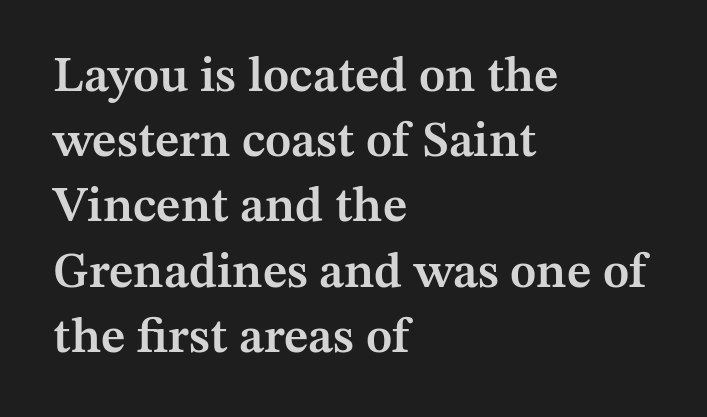
{"serif": "yes", "italic": "no", "bold": "semi", "weight": "semibold", "width": "normal", "stroke_contrast": "medium", "x_height": "medium", "monospaced": "no", "underline": "no", "align": "left", "line_spacing": "normal", "line_spacing_ratio": 1.33, "letter_spacing": "normal", "letter_spacing_em": 0.0, "glyph_px": 49}
